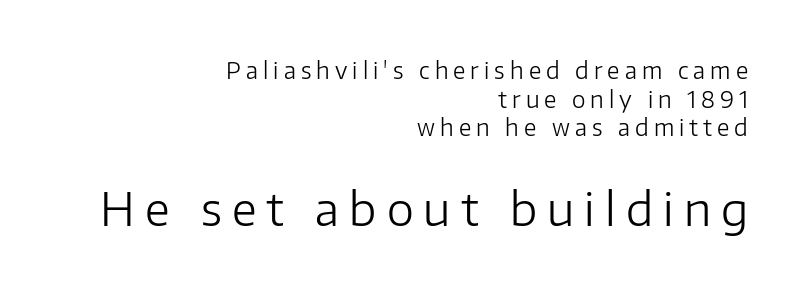
The image shows 46 px light sans-serif type, upright; set right-aligned, normal line spacing (1.25x), unusually wide letter spacing (+0.22 em), not underlined; the second (bottom) block is 2.0x larger; low stroke contrast and a medium x-height.
